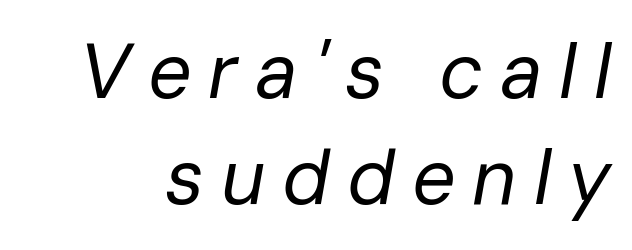
{"italic": "yes", "lean": "right", "slant_degrees": 10, "bold": "no", "weight": "regular", "width": "normal", "stroke_contrast": "low", "x_height": "medium", "monospaced": "no", "underline": "no", "line_spacing": "normal", "line_spacing_ratio": 1.38, "letter_spacing": "wide", "letter_spacing_em": 0.22, "glyph_px": 77}
